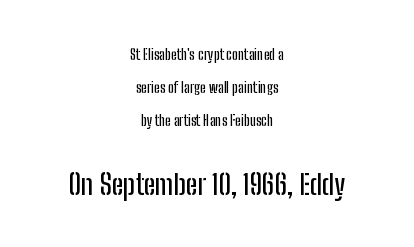
Q: Is the text italic (slanted)? A: No, it is upright.
Q: Is the typeface a serif or a sans-serif typeface? A: Sans-serif.
Q: Is the text underlined? A: No.
Q: How is the paragraph aligned? A: Centered.
Q: Is the spacing between letters normal or unusually wide? A: Normal.
Q: Is the spacing between lines tight, normal or loose? A: Loose.
Q: Which block of text is set in a larger size, the first (top) or the second (bottom)? A: The second (bottom) one.
Q: Width (condensed, normal, or wide)? A: Condensed.
Q: Stroke contrast? A: Low.
Q: x-height? A: Medium.
Q: Monospaced? A: No.
